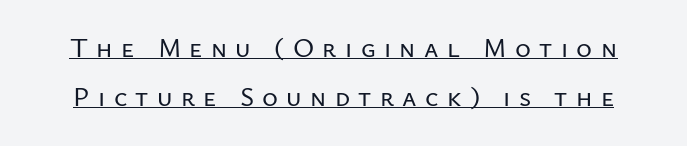
{"italic": "no", "underline": "yes", "line_spacing_ratio": 1.81, "letter_spacing": "wide", "letter_spacing_em": 0.31, "glyph_px": 27}
